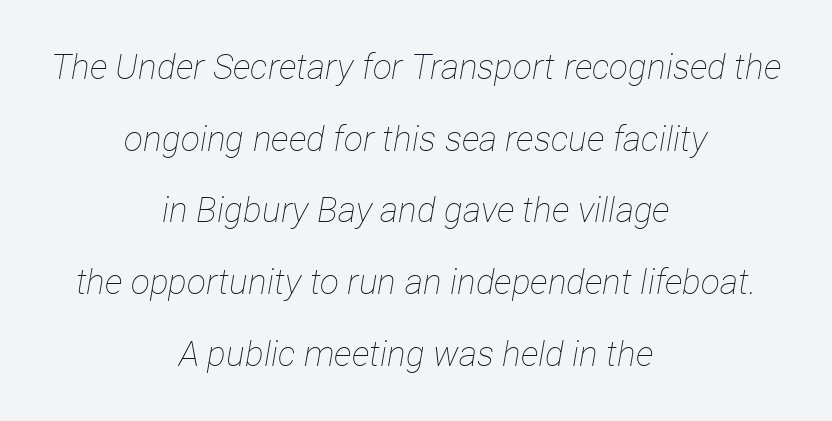
Q: Is the text bold? A: No.
Q: Is the text italic (slanted)? A: Yes, it leans right by about 12 degrees.
Q: Is the text underlined? A: No.
Q: How is the paragraph aligned? A: Centered.
Q: Is the spacing between letters normal or unusually wide? A: Normal.
Q: Is the spacing between lines tight, normal or loose? A: Loose.
Q: Width (condensed, normal, or wide)? A: Condensed.
Q: Stroke contrast? A: Low.
Q: x-height? A: Medium.
Q: Monospaced? A: No.
